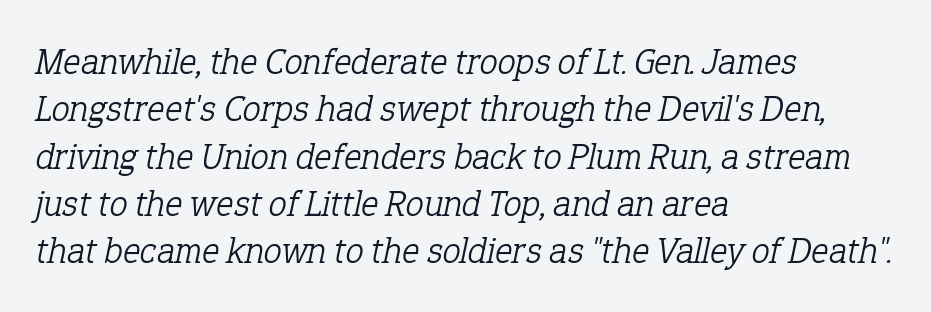
The text carries the slant typical of an italic or oblique font. Line starts are locked; line ends wander. You could call the tracking neutral — neither tight nor loose. What's the leading like? Ordinary, nothing unusual. Bare-footed words on every line.
